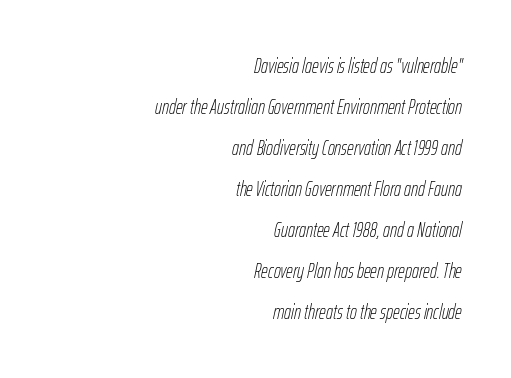
Horizontal bands of white between lines are thick stripes. The baseline area is clear. Horizontal alignment here is rightward, an uncommon choice for prose. No letter is thick-stroked: the sample isn't bold. In terms of letterspacing, this is plain default setting.
